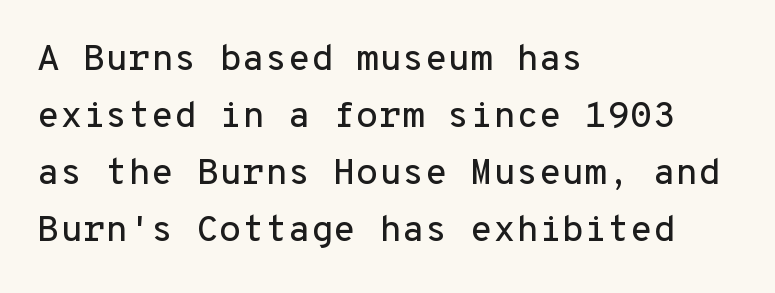
The image shows 37 px sans-serif type, upright, monospaced; set left-aligned, normal line spacing (1.54x), normal letter spacing, not underlined; low stroke contrast and a medium x-height.
